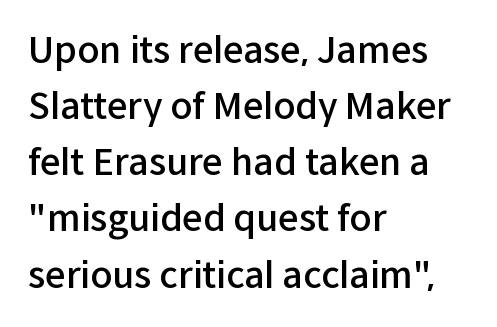
The rendering uses natural spacing where letterforms have individual widths. The passage is arranged the way most books set body copy — flush left. The letters are semibold — heavier than regular but short of a full bold. Tracking here is standard; glyphs follow each other at the usual distance. The foot of each line stays bare and open.
